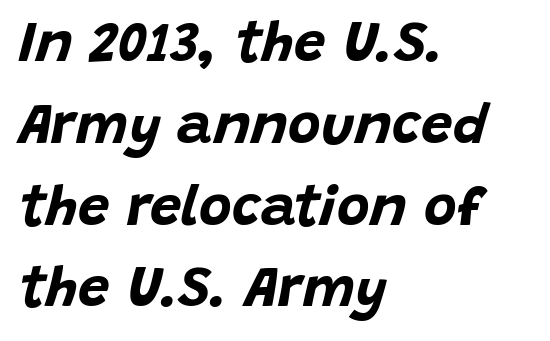
{"italic": "yes", "lean": "right", "slant_degrees": 15, "bold": "yes", "weight": "bold", "width": "normal", "stroke_contrast": "low", "x_height": "large", "monospaced": "no", "underline": "no", "align": "left", "line_spacing": "normal", "line_spacing_ratio": 1.46, "letter_spacing": "normal", "letter_spacing_em": 0.0, "glyph_px": 56}
